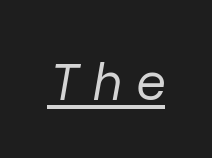
Q: Is the text bold? A: No.
Q: Is the text italic (slanted)? A: Yes, it leans right by about 10 degrees.
Q: Is the text underlined? A: Yes.
Q: Is the spacing between letters normal or unusually wide? A: Unusually wide.
Q: Width (condensed, normal, or wide)? A: Normal.
Q: Stroke contrast? A: Low.
Q: x-height? A: Medium.
Q: Monospaced? A: No.
